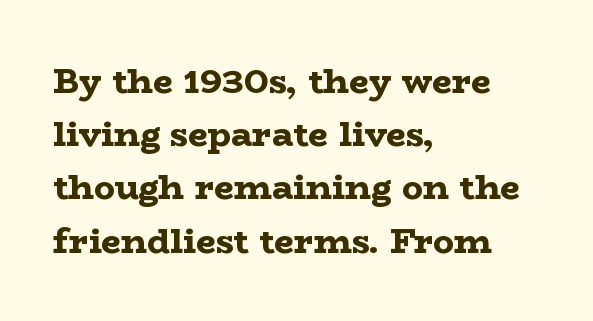
The rag falls on the right side of this text block. The passage shown is typeset with a serif family. When letters stand straight like this, we call the style roman or upright. Baseline-to-baseline distance is the conventional proportion of letter height. No word sits above an underline.
